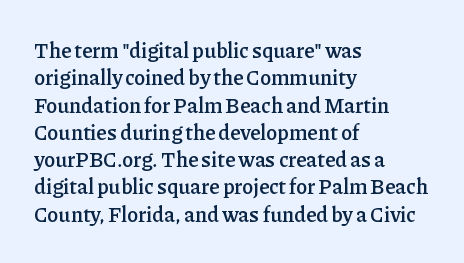
{"italic": "no", "bold": "semi", "underline": "no", "align": "left", "line_spacing": "normal", "line_spacing_ratio": 1.3, "letter_spacing": "normal", "letter_spacing_em": 0.0, "glyph_px": 21}
